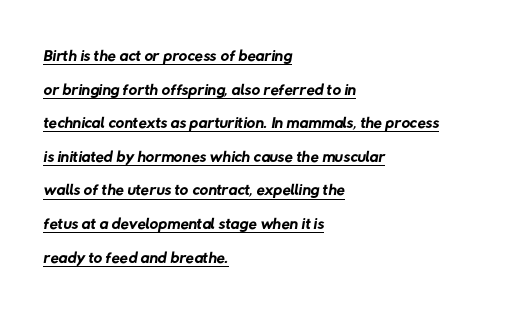
The face looks like a standard text weight, possibly lighter. Each word holds together tightly as a unit, with standard inter-letter gaps. Notice how the passage keeps a crisp vertical edge on the left only. The passage shown is underscored from start to finish.
